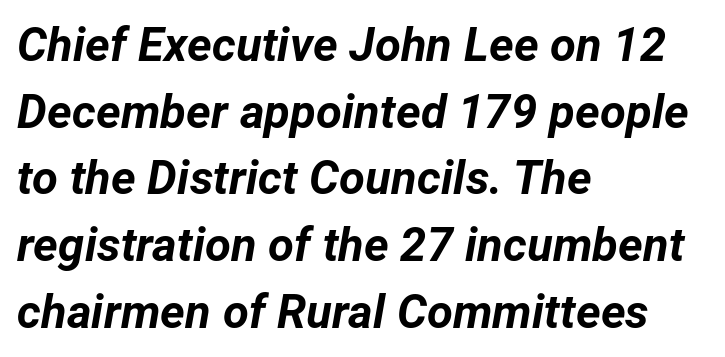
What weight is shown? A full bold with thick strokes. The passage shown is typed in a proportional face where columns would drift. Regarding leading, the lines here are spaced in the standard way. Compared with ordinary roman type, these characters are visibly tilted.
